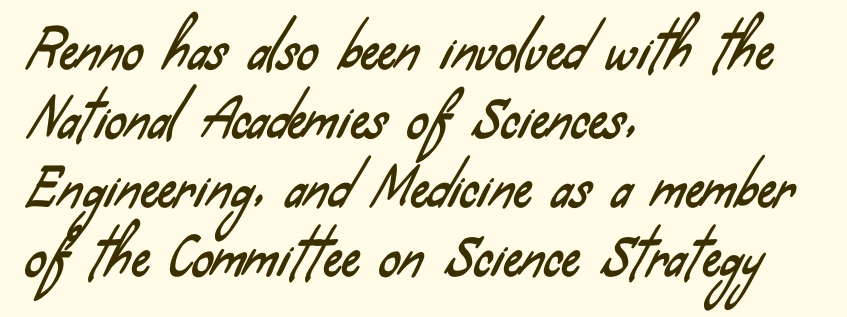
The image shows 52 px condensed sans-serif type; set left-aligned, normal line spacing (1.33x), normal letter spacing, not underlined; low stroke contrast and a small x-height.
